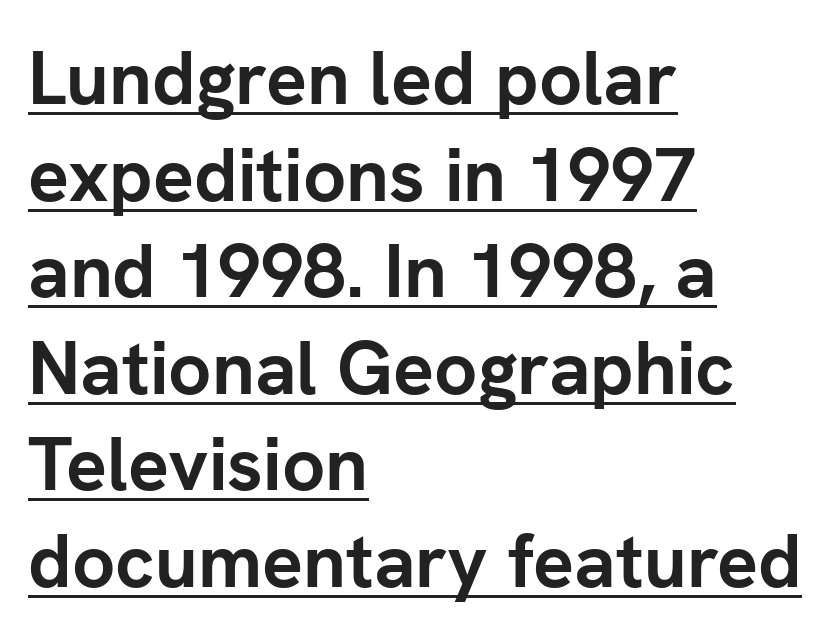
The image shows 76 px semibold sans-serif type, upright; set left-aligned, normal line spacing (1.27x), normal letter spacing, underlined; low stroke contrast and a medium x-height.
